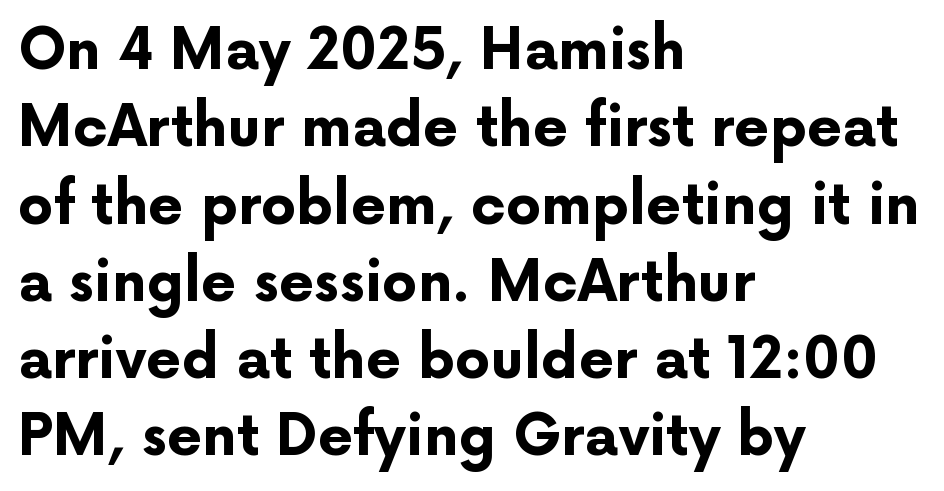
Q: Is the text bold? A: Yes.
Q: Is the text italic (slanted)? A: No, it is upright.
Q: Is the typeface a serif or a sans-serif typeface? A: Sans-serif.
Q: Is the text underlined? A: No.
Q: How is the paragraph aligned? A: Left-aligned.
Q: Is the spacing between letters normal or unusually wide? A: Normal.
Q: Is the spacing between lines tight, normal or loose? A: Normal.
Q: Width (condensed, normal, or wide)? A: Normal.
Q: Stroke contrast? A: Low.
Q: x-height? A: Medium.
Q: Monospaced? A: No.
